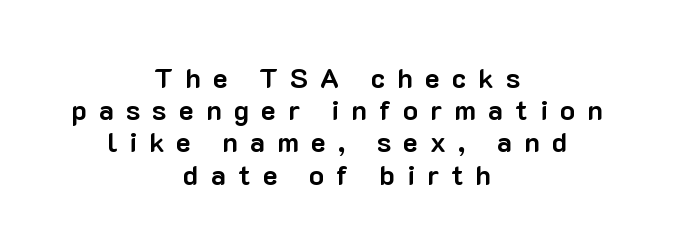
{"serif": "no", "italic": "no", "bold": "yes", "weight": "bold", "width": "normal", "stroke_contrast": "low", "x_height": "medium", "monospaced": "no", "underline": "no", "align": "center", "line_spacing": "tight", "line_spacing_ratio": 1.15, "letter_spacing": "wide", "letter_spacing_em": 0.43, "glyph_px": 28}
